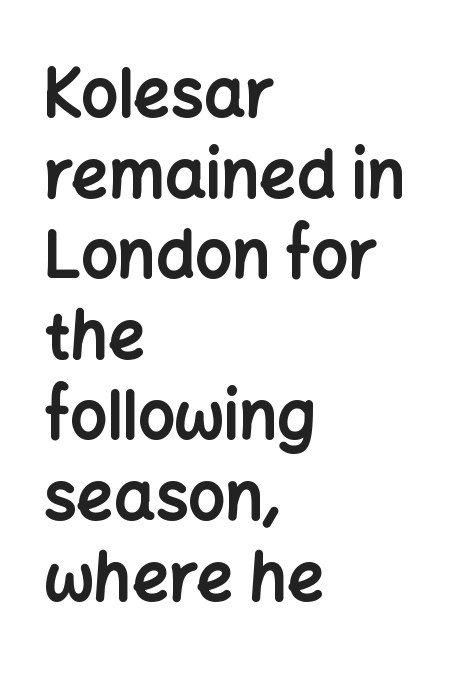
Q: Is the text bold? A: Yes.
Q: Is the text italic (slanted)? A: No, it is upright.
Q: Is the typeface a serif or a sans-serif typeface? A: Sans-serif.
Q: Is the text underlined? A: No.
Q: How is the paragraph aligned? A: Left-aligned.
Q: Is the spacing between letters normal or unusually wide? A: Normal.
Q: Width (condensed, normal, or wide)? A: Normal.
Q: Stroke contrast? A: Low.
Q: x-height? A: Medium.
Q: Monospaced? A: No.
